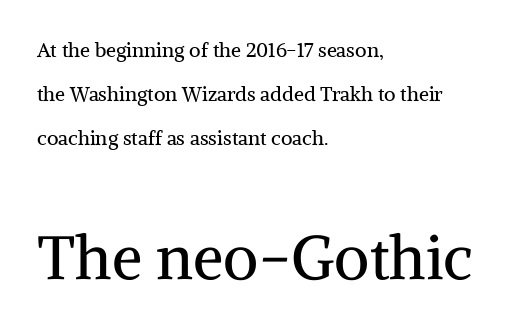
{"serif": "yes", "italic": "no", "bold": "no", "weight": "regular", "width": "normal", "stroke_contrast": "medium", "x_height": "medium", "monospaced": "no", "underline": "no", "align": "left", "line_spacing": "loose", "line_spacing_ratio": 2.2, "letter_spacing": "normal", "letter_spacing_em": 0.0, "larger_block": "second", "size_ratio": 3.05, "glyph_px": 61}
